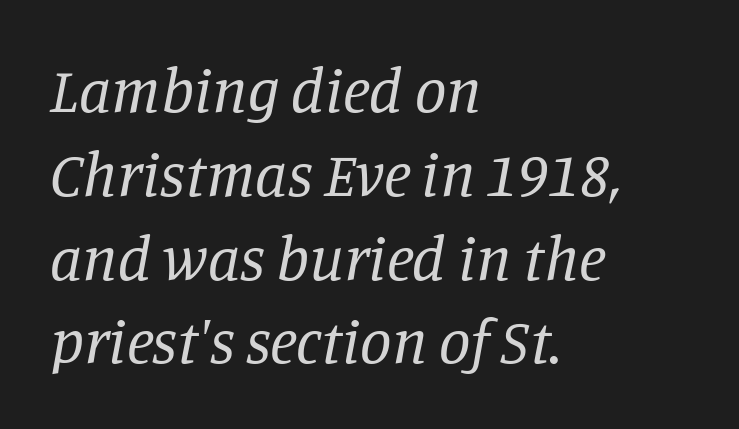
Q: Is the text bold? A: No.
Q: Is the text italic (slanted)? A: Yes, it leans right by about 11 degrees.
Q: Is the typeface a serif or a sans-serif typeface? A: Serif.
Q: Is the text underlined? A: No.
Q: How is the paragraph aligned? A: Left-aligned.
Q: Is the spacing between letters normal or unusually wide? A: Normal.
Q: Is the spacing between lines tight, normal or loose? A: Normal.
Q: Width (condensed, normal, or wide)? A: Normal.
Q: Stroke contrast? A: Low.
Q: x-height? A: Large.
Q: Monospaced? A: No.
